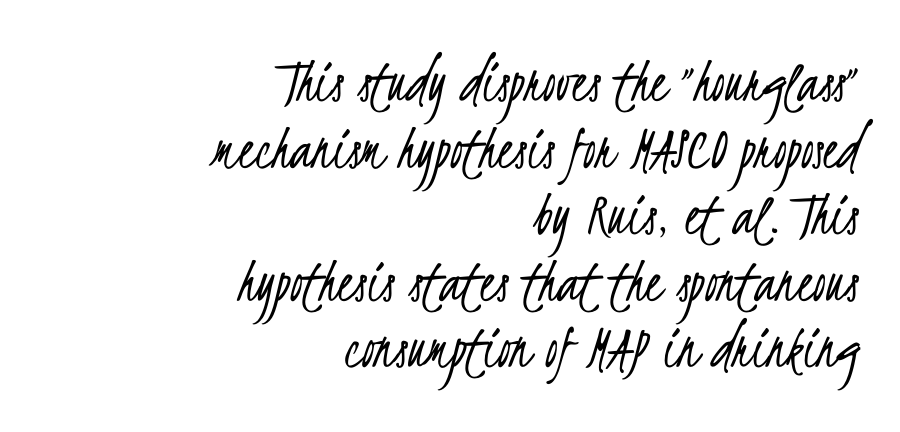
Q: Is the text bold? A: No.
Q: Is the typeface a serif or a sans-serif typeface? A: Sans-serif.
Q: Is the text underlined? A: No.
Q: How is the paragraph aligned? A: Right-aligned.
Q: Is the spacing between letters normal or unusually wide? A: Normal.
Q: Is the spacing between lines tight, normal or loose? A: Tight.
Q: Width (condensed, normal, or wide)? A: Condensed.
Q: Stroke contrast? A: Low.
Q: x-height? A: Small.
Q: Monospaced? A: No.
